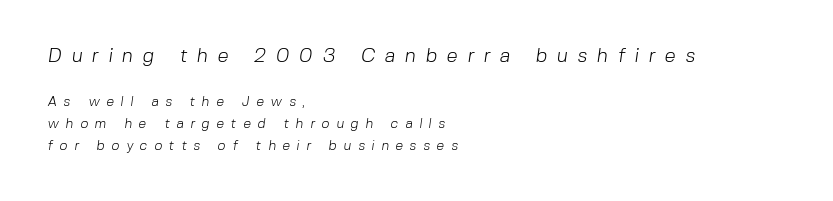
Q: Is the text bold? A: No.
Q: Is the text underlined? A: No.
Q: How is the paragraph aligned? A: Left-aligned.
Q: Is the spacing between letters normal or unusually wide? A: Unusually wide.
Q: Is the spacing between lines tight, normal or loose? A: Normal.
Q: Which block of text is set in a larger size, the first (top) or the second (bottom)? A: The first (top) one.
